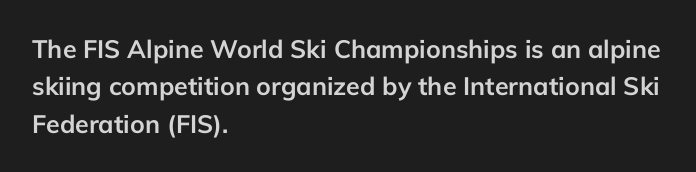
Q: Is the text bold? A: Yes.
Q: Is the text italic (slanted)? A: No, it is upright.
Q: Is the text underlined? A: No.
Q: How is the paragraph aligned? A: Left-aligned.
Q: Is the spacing between letters normal or unusually wide? A: Normal.
Q: Is the spacing between lines tight, normal or loose? A: Normal.
